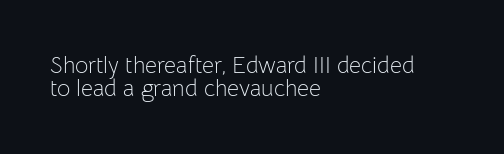
Q: Is the text bold? A: No.
Q: Is the text italic (slanted)? A: No, it is upright.
Q: Is the text underlined? A: No.
Q: How is the paragraph aligned? A: Left-aligned.
Q: Is the spacing between letters normal or unusually wide? A: Normal.
Q: Is the spacing between lines tight, normal or loose? A: Tight.
